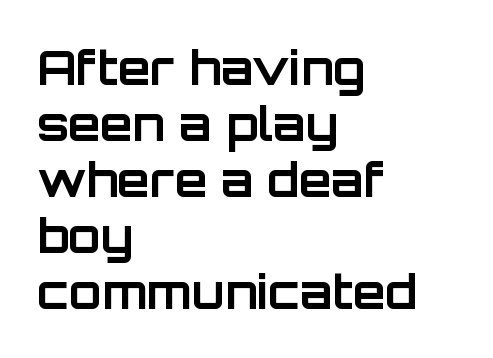
{"serif": "no", "italic": "no", "bold": "yes", "weight": "bold", "width": "normal", "stroke_contrast": "low", "x_height": "large", "monospaced": "no", "underline": "no", "align": "left", "line_spacing_ratio": 1.19, "letter_spacing": "normal", "letter_spacing_em": 0.0, "glyph_px": 47}
